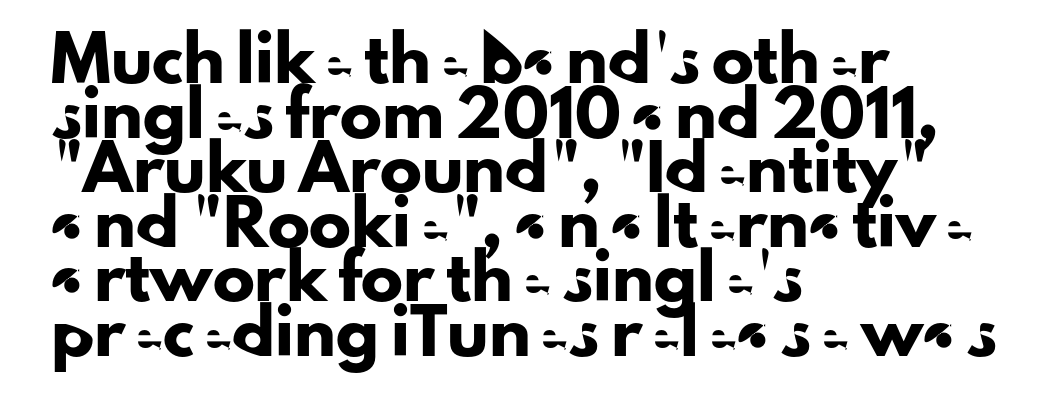
Clear beneath every line of the passage. The rag falls on the right side of this text block. Serifs: no, the terminals of the letterforms are clean. Here the designer chose a conventional face with non-uniform glyph widths. These lines keep a tight, regular rhythm from letter to letter. Notice how descenders clear the ascenders below comfortably — that's standard leading.
